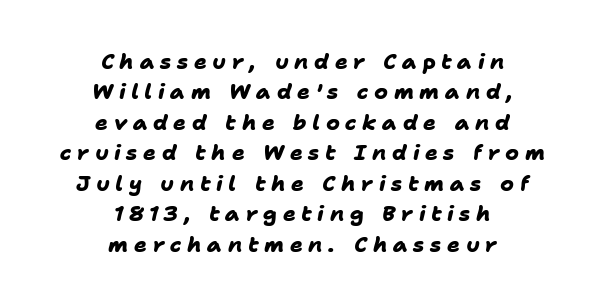
The image shows 21 px bold type; set centered, normal line spacing (1.45x), unusually wide letter spacing (+0.27 em), not underlined.
